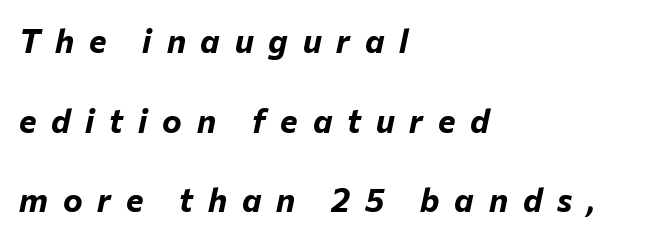
Q: Is the text bold? A: Yes.
Q: Is the text italic (slanted)? A: Yes, it leans right by about 12 degrees.
Q: Is the text underlined? A: No.
Q: How is the paragraph aligned? A: Left-aligned.
Q: Is the spacing between letters normal or unusually wide? A: Unusually wide.
Q: Is the spacing between lines tight, normal or loose? A: Loose.
Q: Width (condensed, normal, or wide)? A: Normal.
Q: Stroke contrast? A: Low.
Q: x-height? A: Medium.
Q: Monospaced? A: No.
